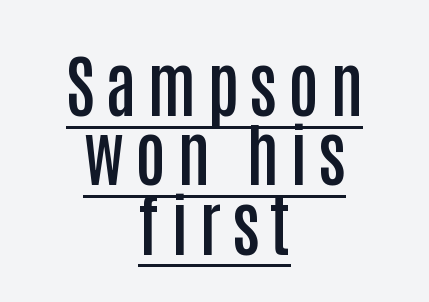
Q: Is the text bold? A: Semi-bold.
Q: Is the text italic (slanted)? A: No, it is upright.
Q: Is the typeface a serif or a sans-serif typeface? A: Sans-serif.
Q: Is the text underlined? A: Yes.
Q: How is the paragraph aligned? A: Centered.
Q: Is the spacing between lines tight, normal or loose? A: Tight.
Q: Width (condensed, normal, or wide)? A: Condensed.
Q: Stroke contrast? A: Low.
Q: x-height? A: Large.
Q: Monospaced? A: No.
